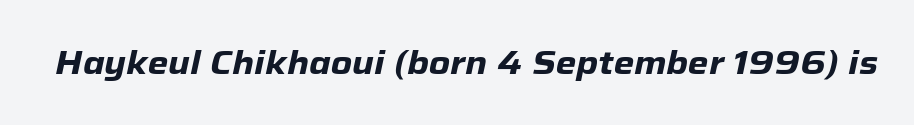
Q: Is the text bold? A: Yes.
Q: Is the text italic (slanted)? A: Yes, it leans right by about 12 degrees.
Q: Is the text underlined? A: No.
Q: Is the spacing between letters normal or unusually wide? A: Normal.
Q: Width (condensed, normal, or wide)? A: Normal.
Q: Stroke contrast? A: Low.
Q: x-height? A: Medium.
Q: Monospaced? A: No.
